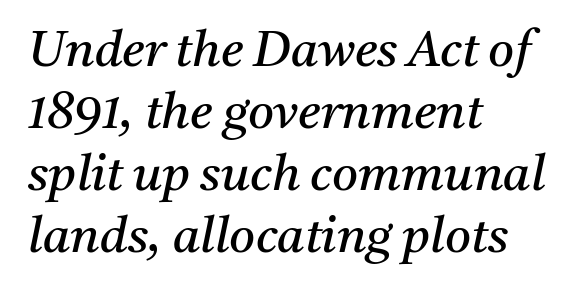
Is the stroke heavy? The answer is a plain regular-or-lighter. The axis of the letterforms is tilted away from vertical. Words appear dense and cohesive because spacing is normal. Reading down the block, your eye returns to a fixed left position each line. The gap between lines stays unmarked. What kind of face is this? One with serifs.
